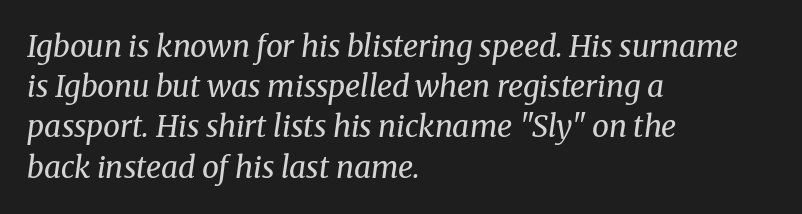
The image shows 30 px regular-weight serif type, italic (leaning right); set left-aligned, normal line spacing (1.34x), normal letter spacing, not underlined; medium stroke contrast and a medium x-height.
